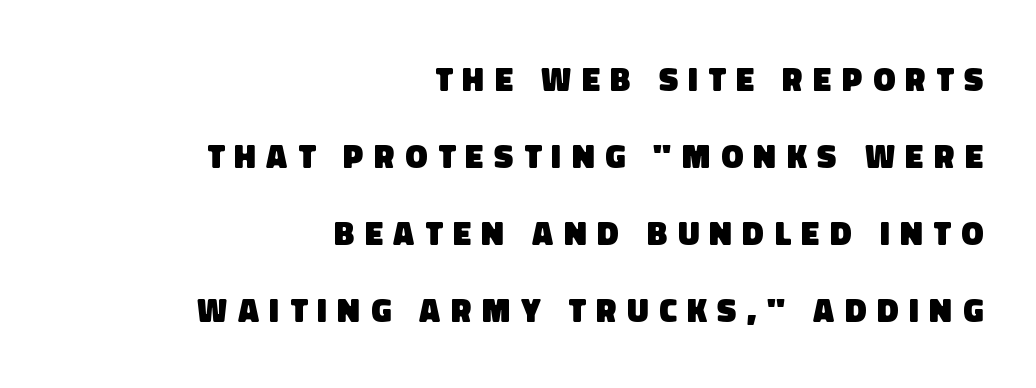
{"serif": "no", "bold": "yes", "weight": "heavy", "width": "normal", "stroke_contrast": "low", "x_height": "large", "monospaced": "no", "underline": "no", "align": "right", "line_spacing": "loose", "line_spacing_ratio": 2.33, "letter_spacing": "wide", "letter_spacing_em": 0.32, "glyph_px": 33}
